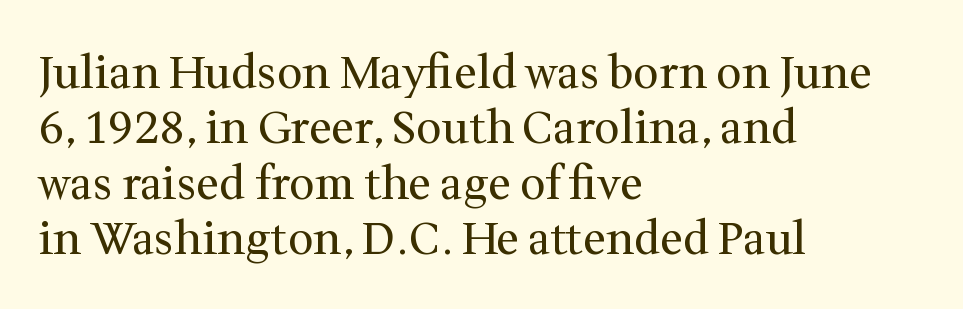
The image shows 45 px regular-weight serif type, upright; set left-aligned, line spacing 1.23x, normal letter spacing, not underlined; medium stroke contrast and a medium x-height.
